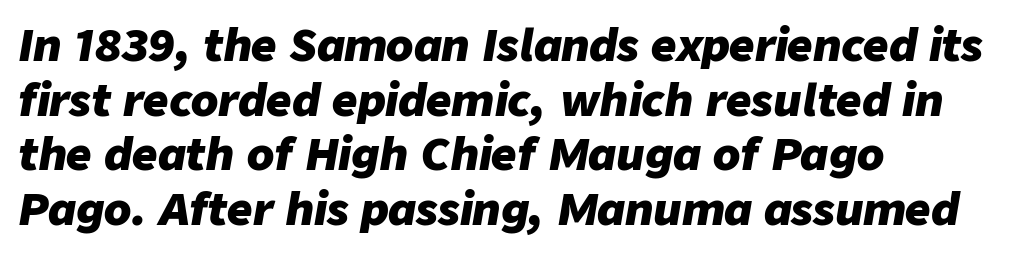
{"italic": "yes", "lean": "right", "slant_degrees": 9, "bold": "yes", "weight": "heavy", "width": "normal", "stroke_contrast": "low", "x_height": "medium", "monospaced": "no", "underline": "no", "align": "left", "line_spacing_ratio": 1.24, "letter_spacing": "normal", "letter_spacing_em": 0.0, "glyph_px": 44}
